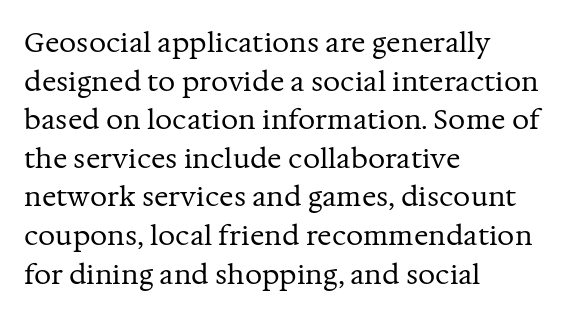
Q: Is the text bold? A: No.
Q: Is the text italic (slanted)? A: No, it is upright.
Q: Is the text underlined? A: No.
Q: How is the paragraph aligned? A: Left-aligned.
Q: Is the spacing between letters normal or unusually wide? A: Normal.
Q: Is the spacing between lines tight, normal or loose? A: Normal.
